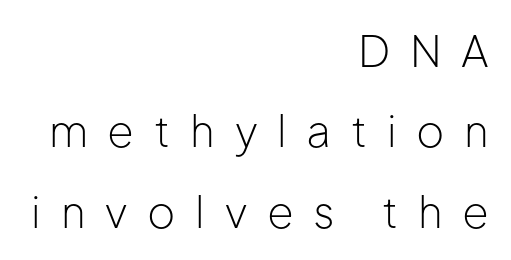
Q: Is the text bold? A: No.
Q: Is the text italic (slanted)? A: No, it is upright.
Q: Is the typeface a serif or a sans-serif typeface? A: Sans-serif.
Q: Is the text underlined? A: No.
Q: How is the paragraph aligned? A: Right-aligned.
Q: Is the spacing between letters normal or unusually wide? A: Unusually wide.
Q: Width (condensed, normal, or wide)? A: Normal.
Q: Stroke contrast? A: Low.
Q: x-height? A: Medium.
Q: Monospaced? A: No.
